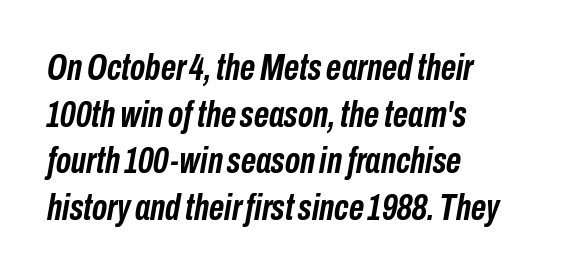
{"italic": "yes", "lean": "right", "slant_degrees": 10, "bold": "yes", "weight": "semibold", "width": "condensed", "stroke_contrast": "low", "x_height": "medium", "monospaced": "no", "underline": "no", "align": "left", "line_spacing": "normal", "line_spacing_ratio": 1.26, "letter_spacing": "normal", "letter_spacing_em": 0.0, "glyph_px": 37}
